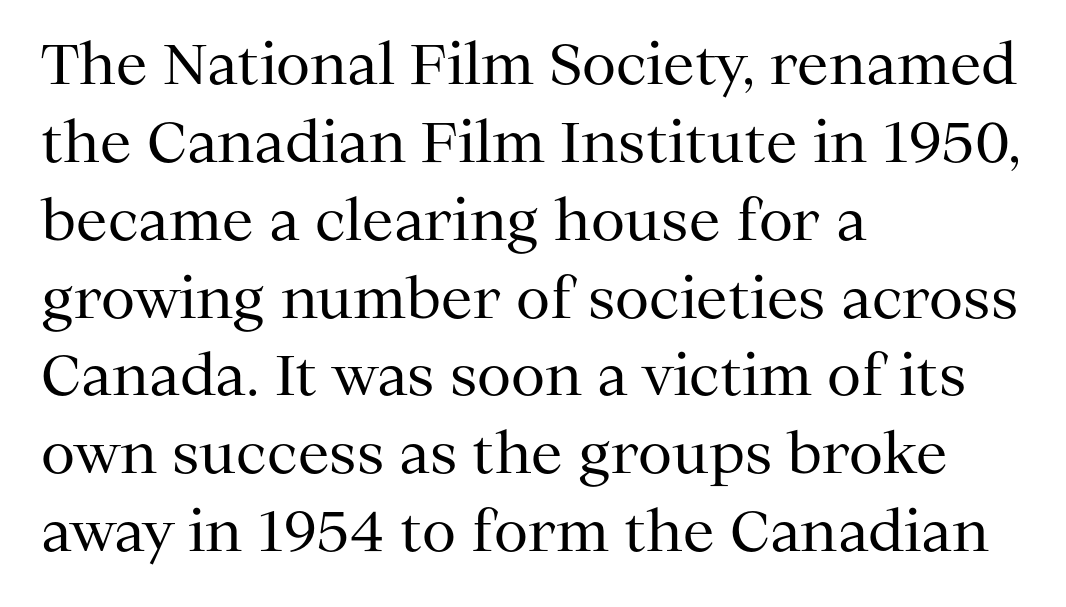
{"serif": "yes", "italic": "no", "bold": "no", "weight": "regular", "width": "normal", "stroke_contrast": "medium", "x_height": "medium", "monospaced": "no", "underline": "no", "align": "left", "line_spacing": "normal", "line_spacing_ratio": 1.39, "letter_spacing": "normal", "letter_spacing_em": 0.0, "glyph_px": 56}
